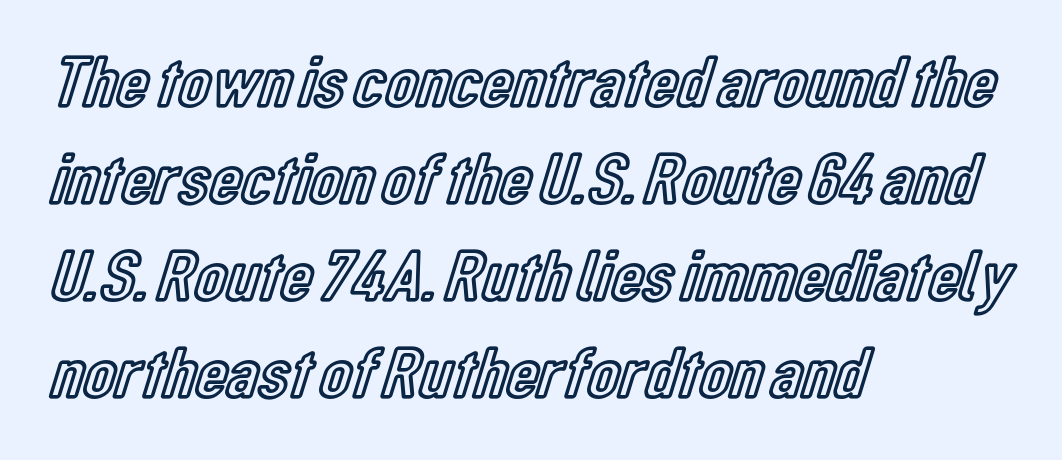
{"width": "condensed", "x_height": "medium", "monospaced": "no", "underline": "no", "align": "left", "line_spacing": "normal", "line_spacing_ratio": 1.33, "letter_spacing": "normal", "letter_spacing_em": 0.0, "glyph_px": 73}
